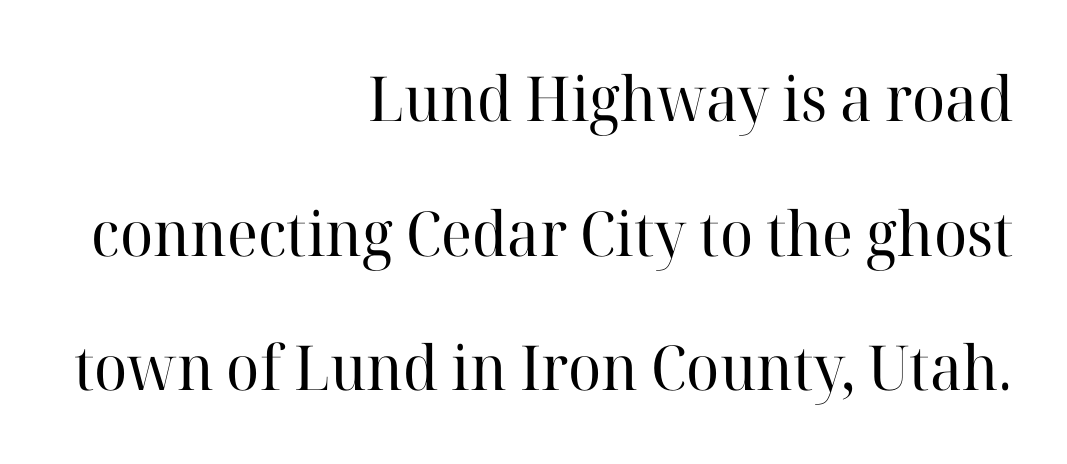
The rendering keeps characters at their native spacing. This sample uses a serif face. Anything drawn beneath the words? Only blank space. Horizontal alignment here is rightward, an uncommon choice for prose. You can tell it's not italic because the verticals are truly vertical.
